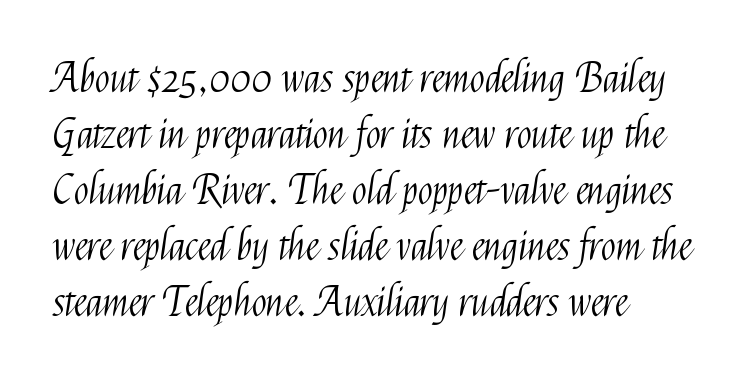
The image shows 40 px light, condensed sans-serif type; set left-aligned, normal line spacing (1.4x), normal letter spacing, not underlined; medium stroke contrast and a medium x-height.
